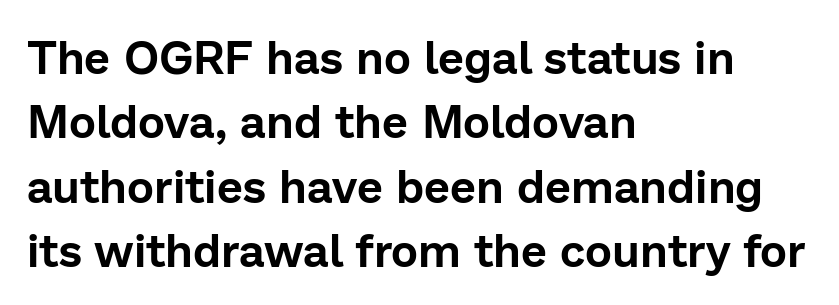
The image shows 46 px sans-serif type, upright; set left-aligned, normal line spacing (1.4x), normal letter spacing, not underlined; low stroke contrast and a medium x-height.
